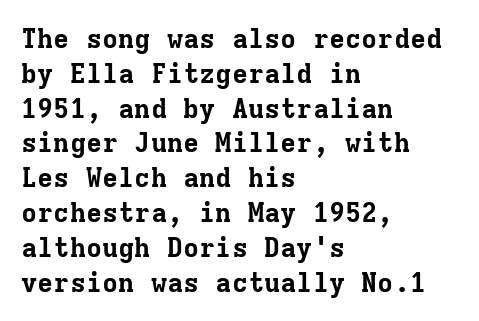
The words here are not underlined. Style check: upright. Typesetter's note: full bold, strokes at maximum text heaviness. Left-aligned paragraph, ragged on the right. One glance says typical: line gaps are just what's usual. Look at the tracking — it's just the regular setting, nothing added.
